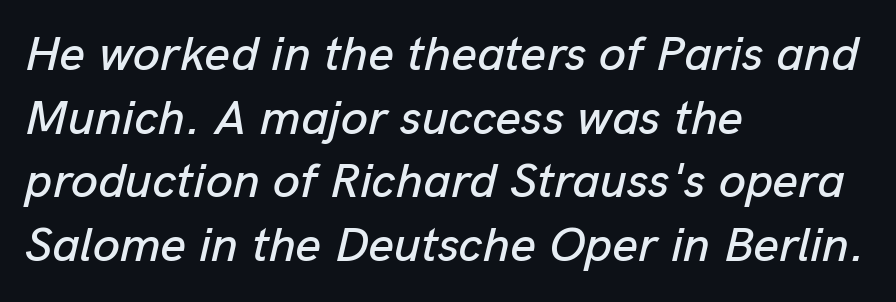
Each row of text sits above clean, open space. This sample is left-justified, so line endings fall wherever the words run out. This sample has the flowing, uneven cadence of proportional lettering. Italic: yes, the glyphs are oblique.
